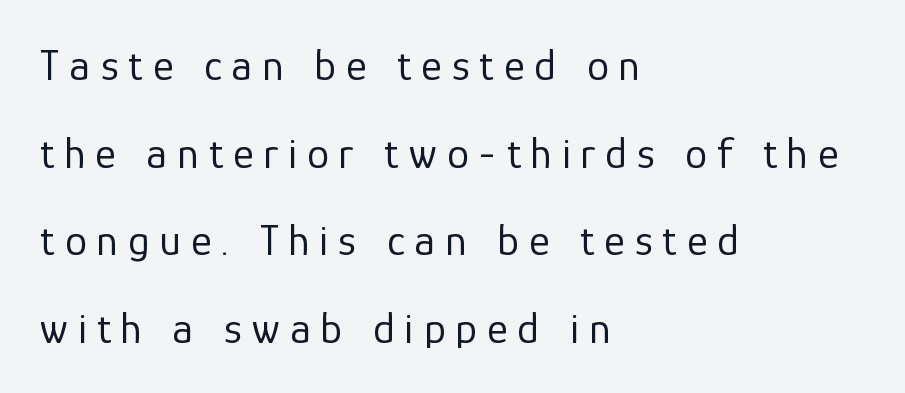
{"serif": "no", "italic": "no", "bold": "no", "weight": "regular", "width": "normal", "stroke_contrast": "low", "x_height": "medium", "monospaced": "no", "underline": "no", "align": "left", "line_spacing": "loose", "line_spacing_ratio": 1.99, "letter_spacing": "wide", "letter_spacing_em": 0.23, "glyph_px": 44}
